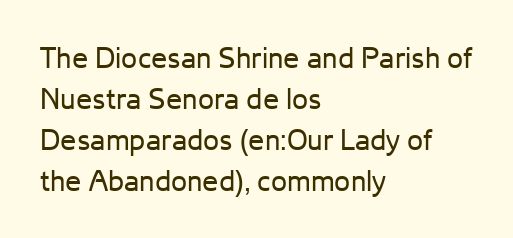
{"serif": "no", "italic": "no", "bold": "no", "weight": "regular", "width": "normal", "stroke_contrast": "low", "x_height": "medium", "monospaced": "no", "underline": "no", "align": "left", "line_spacing": "normal", "line_spacing_ratio": 1.41, "letter_spacing": "normal", "letter_spacing_em": 0.0, "glyph_px": 29}
